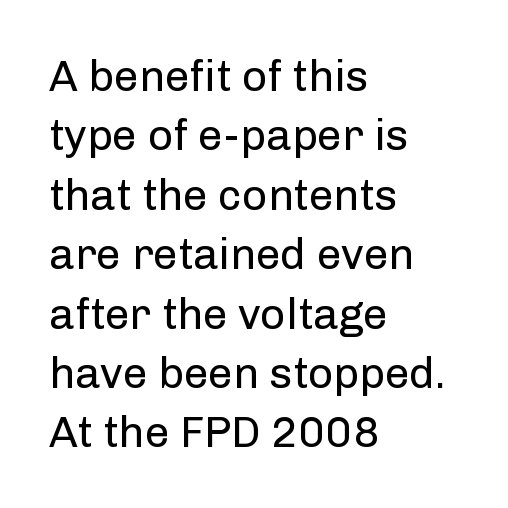
Q: Is the text bold? A: No.
Q: Is the text italic (slanted)? A: No, it is upright.
Q: Is the typeface a serif or a sans-serif typeface? A: Sans-serif.
Q: Is the text underlined? A: No.
Q: How is the paragraph aligned? A: Left-aligned.
Q: Is the spacing between letters normal or unusually wide? A: Normal.
Q: Is the spacing between lines tight, normal or loose? A: Normal.
Q: Width (condensed, normal, or wide)? A: Normal.
Q: Stroke contrast? A: Low.
Q: x-height? A: Medium.
Q: Monospaced? A: No.
